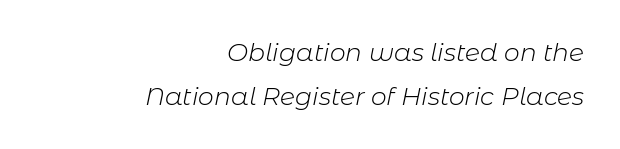
{"italic": "yes", "lean": "right", "slant_degrees": 11, "bold": "no", "underline": "no", "align": "right", "line_spacing_ratio": 1.77, "letter_spacing": "normal", "letter_spacing_em": 0.0, "glyph_px": 25}
